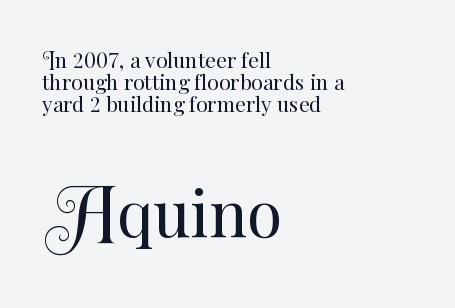
{"italic": "no", "bold": "no", "weight": "regular", "width": "normal", "stroke_contrast": "medium", "x_height": "small", "monospaced": "no", "underline": "no", "align": "left", "line_spacing": "tight", "line_spacing_ratio": 1.04, "letter_spacing": "normal", "letter_spacing_em": 0.0, "larger_block": "second", "size_ratio": 3.05, "glyph_px": 64}
